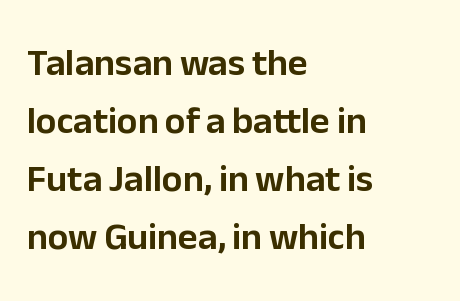
Tracking value appears to be zero — textbook default spacing. The letters carry no serifs — their stems end cleanly without finishing strokes. Regular leading. Check the space under the baseline: it is left empty. The lettering stays uniformly vertical, giving the passage a roman look.
